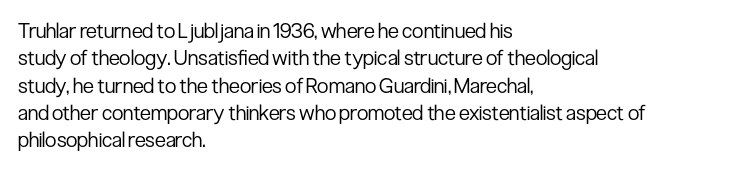
Reading down the block, your eye returns to a fixed left position each line. The weight tops out at a normal text grade. Interline gaps are of average width in this sample. The letters sit at their default tracking, neither squeezed nor spread.
